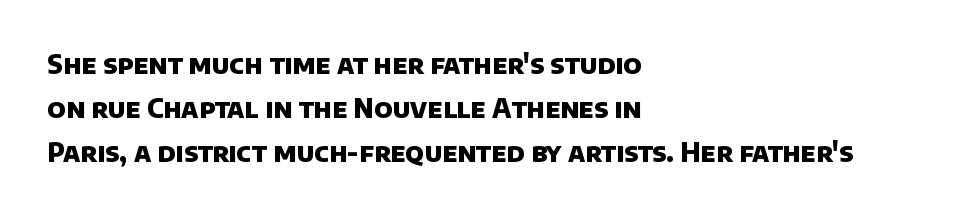
Q: Is the text bold? A: Yes.
Q: Is the text underlined? A: No.
Q: How is the paragraph aligned? A: Left-aligned.
Q: Is the spacing between letters normal or unusually wide? A: Normal.
Q: Is the spacing between lines tight, normal or loose? A: Normal.
